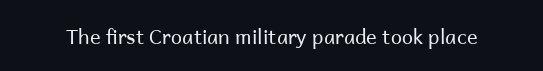
Posture: upright roman. Short note: letters normally spaced. The weight would be labelled regular, book, light, or lighter still. Lines of text with bare space underneath.
